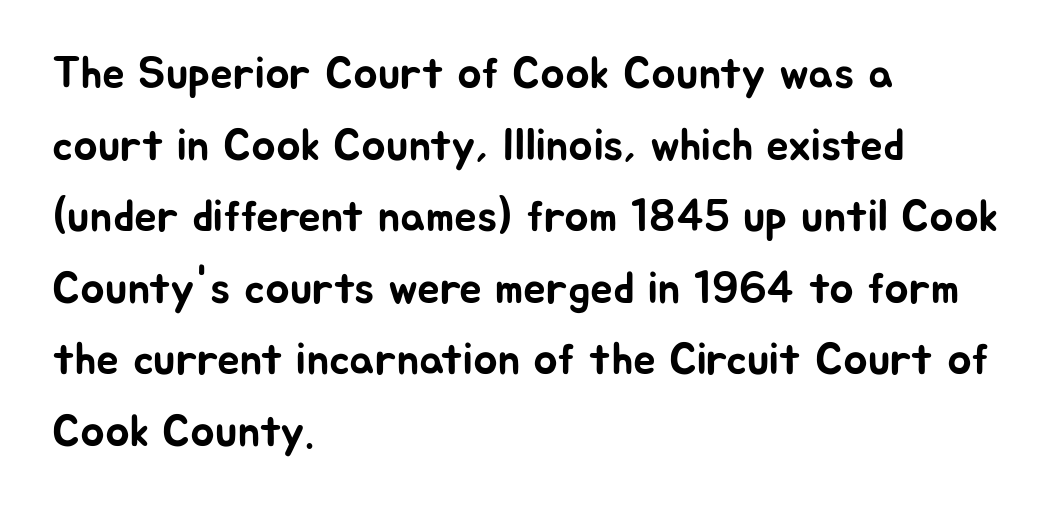
{"serif": "no", "italic": "no", "width": "normal", "stroke_contrast": "low", "x_height": "medium", "monospaced": "no", "underline": "no", "align": "left", "line_spacing": "normal", "line_spacing_ratio": 1.59, "letter_spacing": "normal", "letter_spacing_em": 0.0, "glyph_px": 45}
